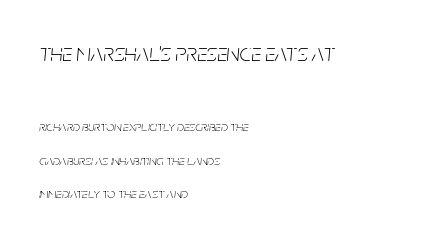
{"italic": "yes", "lean": "right", "slant_degrees": 5, "bold": "no", "underline": "no", "align": "left", "line_spacing": "loose", "line_spacing_ratio": 2.4, "letter_spacing": "normal", "letter_spacing_em": 0.0, "larger_block": "first", "size_ratio": 1.79, "glyph_px": 25}
